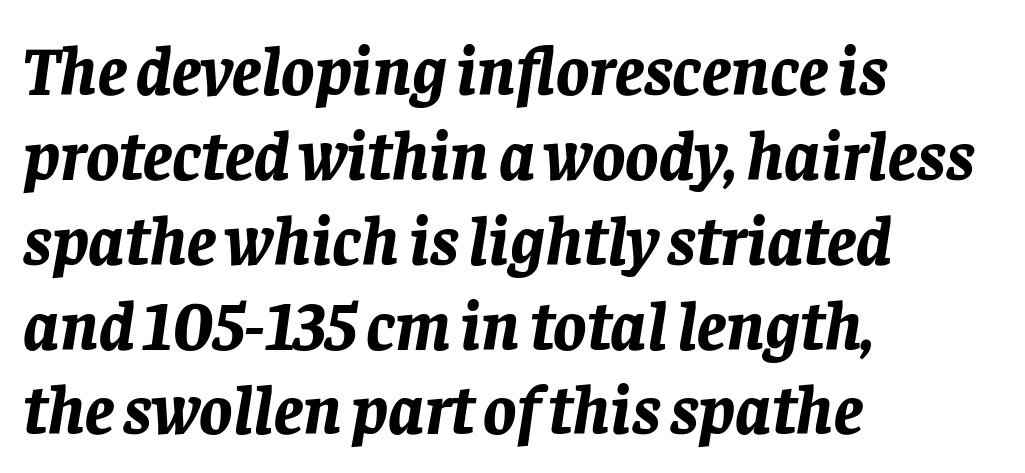
Letter spacing: default. Descenders are the only things crossing below the line. Italic? Definitely — the glyphs are oblique. A typesetter would call this proportional, since set widths differ per character. The paragraph shown leans on its left margin. Weight check: bold — yes, fully.
